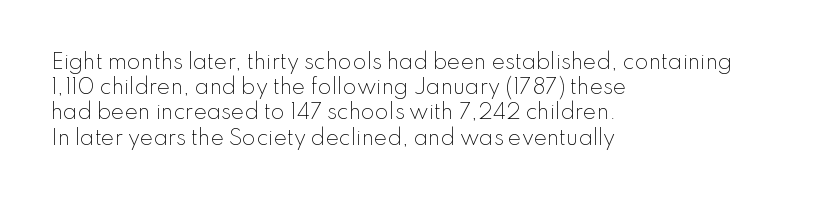
How would I describe the line gaps? Plain and ordinary. Stem width sits at or under what a default text font uses. Posture: straight, roman, zero tilt. Underlining? Definitely not there. How are the letters spaced? Ordinarily, with no added tracking. Alignment: flush left.
